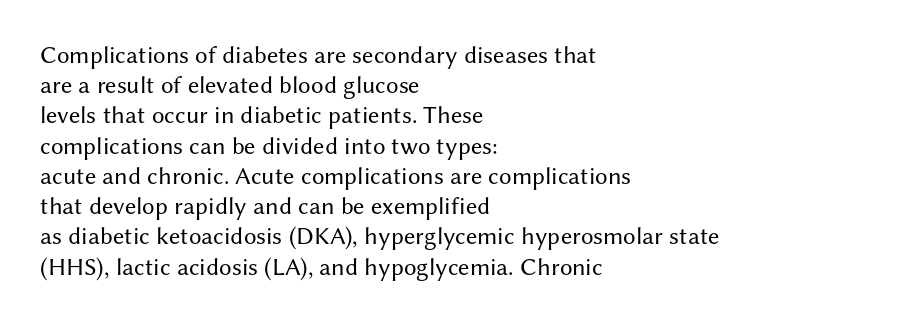
{"italic": "no", "bold": "no", "underline": "no", "align": "left", "line_spacing_ratio": 1.21, "letter_spacing": "normal", "letter_spacing_em": 0.0, "glyph_px": 25}
